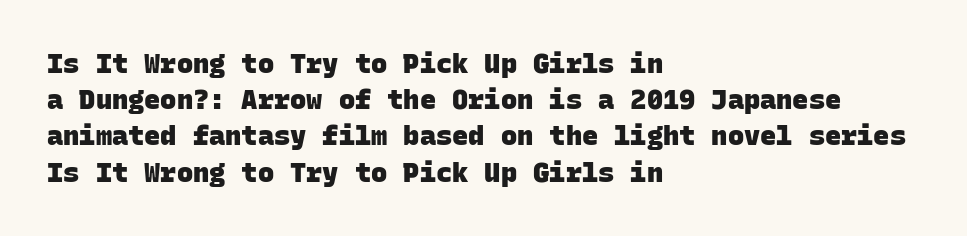
Q: Is the text bold? A: Yes.
Q: Is the text underlined? A: No.
Q: How is the paragraph aligned? A: Left-aligned.
Q: Is the spacing between letters normal or unusually wide? A: Normal.
Q: Is the spacing between lines tight, normal or loose? A: Normal.
